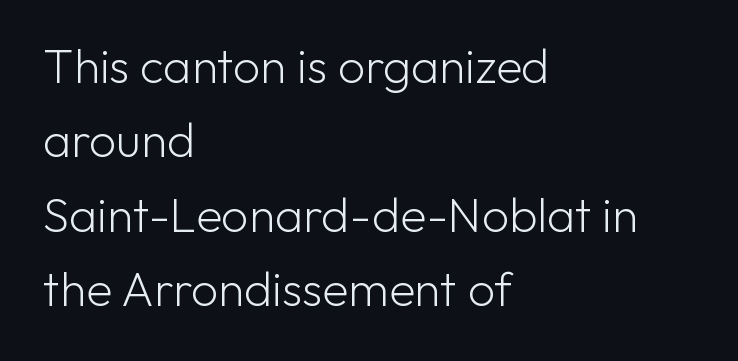
{"serif": "no", "italic": "no", "bold": "no", "weight": "light", "width": "normal", "stroke_contrast": "low", "x_height": "medium", "monospaced": "no", "underline": "no", "align": "left", "line_spacing": "normal", "line_spacing_ratio": 1.55, "letter_spacing": "normal", "letter_spacing_em": 0.0, "glyph_px": 48}
